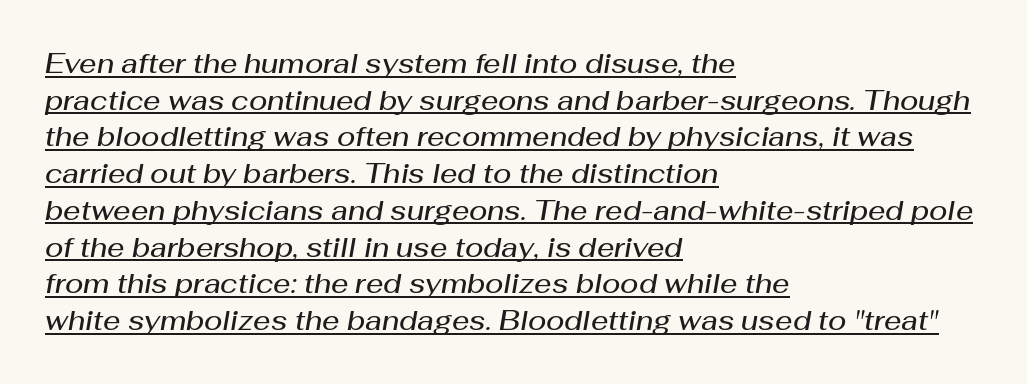
The image shows 27 px text type, italic (leaning right); set left-aligned, normal line spacing (1.36x), normal letter spacing, underlined.
